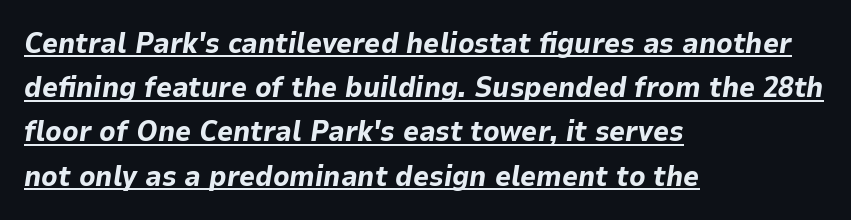
Proportional: the letters do not fall into vertical columns. A classic flush-left, rag-right setting is used for this passage. Regarding leading, the lines here are spaced in the standard way. No extra tracking has been applied to these lines. Underlined type.
